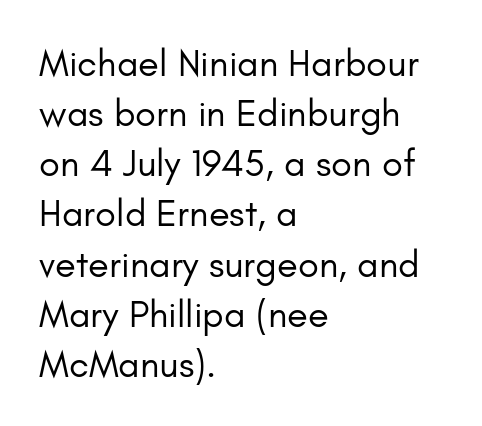
{"serif": "no", "italic": "no", "bold": "no", "weight": "regular", "width": "normal", "stroke_contrast": "low", "x_height": "small", "monospaced": "no", "underline": "no", "align": "left", "line_spacing": "normal", "line_spacing_ratio": 1.32, "letter_spacing": "normal", "letter_spacing_em": 0.0, "glyph_px": 38}
